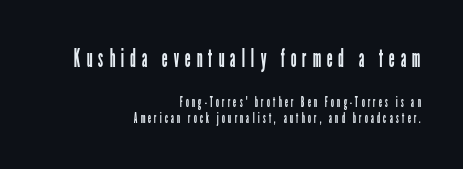
Caption: face not bold, strokes unweighted. The passage shown has open, widely tracked lettering throughout. The strip under each line holds only bare page. Posture: straight, roman, zero tilt.
